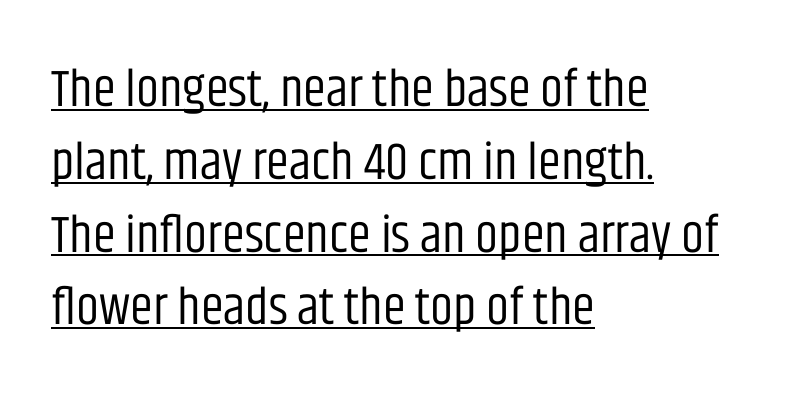
Q: Is the text bold? A: No.
Q: Is the text italic (slanted)? A: No, it is upright.
Q: Is the typeface a serif or a sans-serif typeface? A: Sans-serif.
Q: Is the text underlined? A: Yes.
Q: How is the paragraph aligned? A: Left-aligned.
Q: Is the spacing between letters normal or unusually wide? A: Normal.
Q: Is the spacing between lines tight, normal or loose? A: Normal.
Q: Width (condensed, normal, or wide)? A: Condensed.
Q: Stroke contrast? A: Low.
Q: x-height? A: Large.
Q: Monospaced? A: No.
